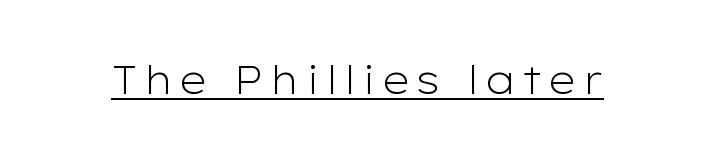
The image shows 39 px light, wide sans-serif type, upright; set underlined; low stroke contrast and a medium x-height.
